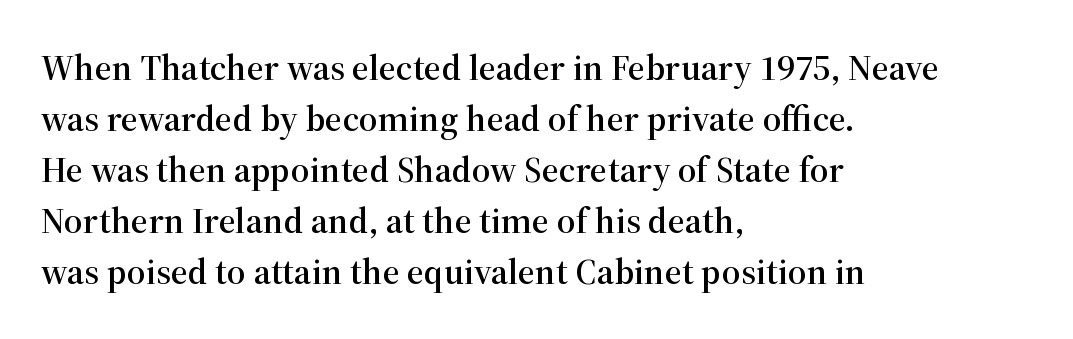
Q: Is the text italic (slanted)? A: No, it is upright.
Q: Is the typeface a serif or a sans-serif typeface? A: Serif.
Q: Is the text underlined? A: No.
Q: How is the paragraph aligned? A: Left-aligned.
Q: Is the spacing between letters normal or unusually wide? A: Normal.
Q: Is the spacing between lines tight, normal or loose? A: Normal.
Q: Width (condensed, normal, or wide)? A: Normal.
Q: Stroke contrast? A: High.
Q: x-height? A: Medium.
Q: Monospaced? A: No.
